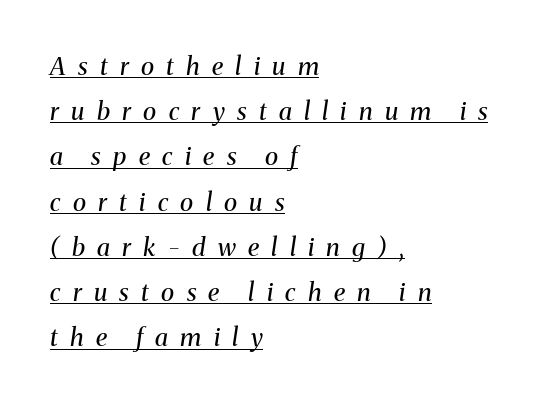
Where is the straight margin? On the left. The axis of the letterforms is tilted away from vertical. Each line of the rendering has a horizontal stroke beneath the glyphs. No letter is thick-stroked: the sample isn't bold. Observe the wide spacing: letters keep a clear distance from each other.
